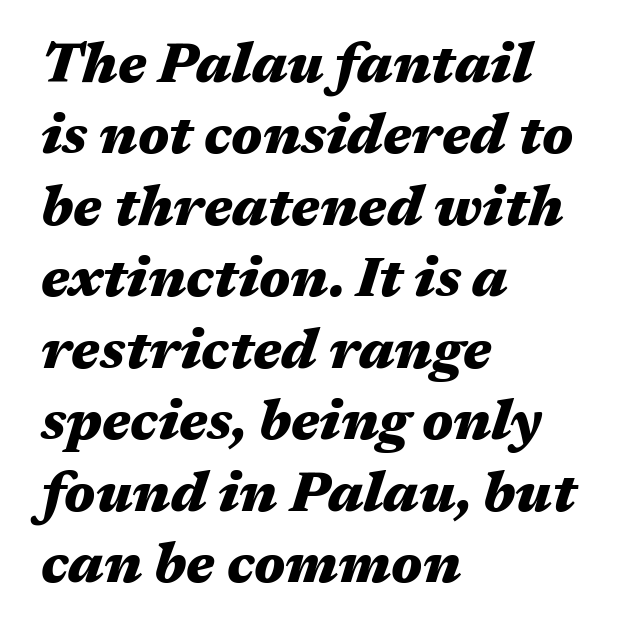
Each row of text sits above clean, open space. Characters are canted at an angle relative to the baseline's perpendicular. You could not count columns in this text — the font is proportionally spaced. This sample uses plain, unmodified letter spacing. The setting favours the left margin, as ordinary paragraphs usually do. Compared with an ordinary text face, these strokes are far heavier — a full bold.
